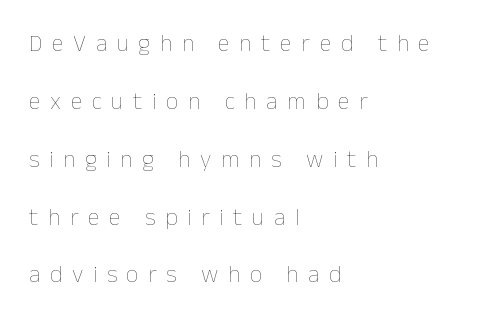
Q: Is the text bold? A: No.
Q: Is the text italic (slanted)? A: No, it is upright.
Q: Is the text underlined? A: No.
Q: How is the paragraph aligned? A: Left-aligned.
Q: Is the spacing between letters normal or unusually wide? A: Unusually wide.
Q: Is the spacing between lines tight, normal or loose? A: Loose.
